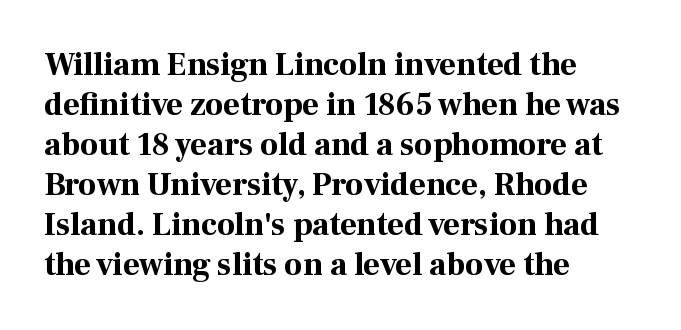
{"serif": "yes", "italic": "no", "bold": "yes", "weight": "bold", "width": "normal", "stroke_contrast": "high", "x_height": "medium", "monospaced": "no", "underline": "no", "align": "left", "line_spacing": "normal", "line_spacing_ratio": 1.25, "letter_spacing": "normal", "letter_spacing_em": 0.0, "glyph_px": 32}
